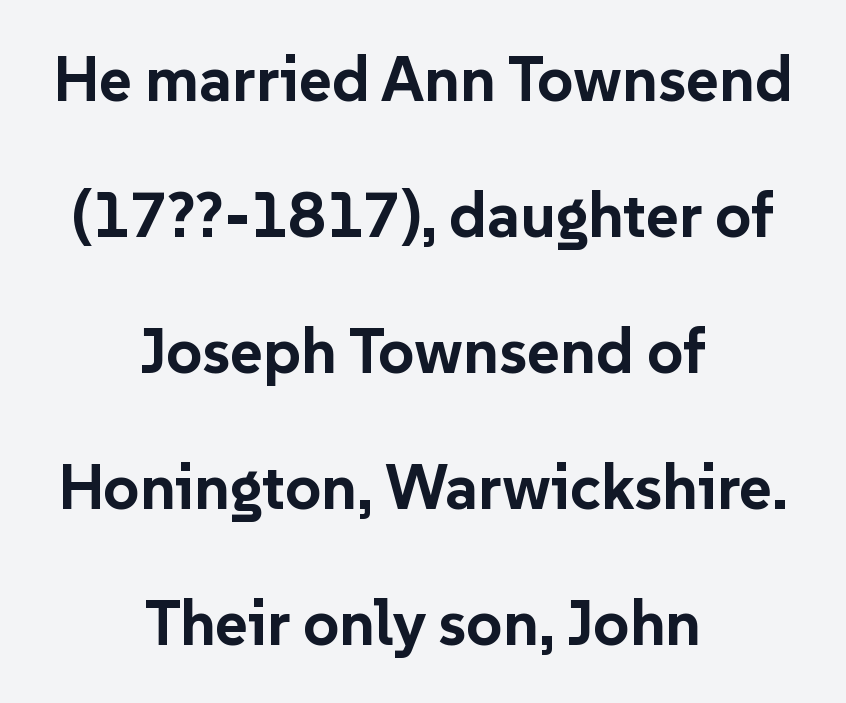
The baseline area is clear. Look at the tracking — it's just the regular setting, nothing added. Line starts and ends both wander, symmetrically. You could not count columns in this text — the font is proportionally spaced. Quick note: not italic, upright.
